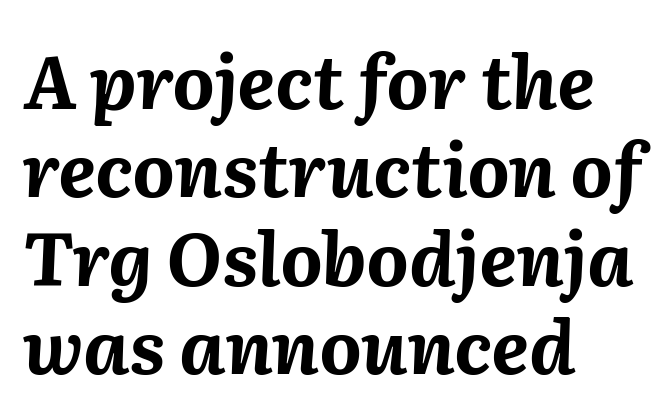
The image shows 73 px bold type, italic (leaning right); set left-aligned, line spacing 1.21x, normal letter spacing, not underlined; medium stroke contrast and a medium x-height.
